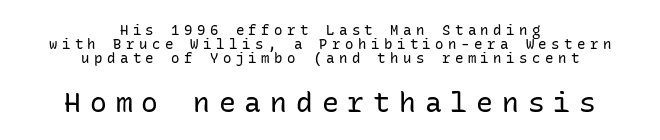
Q: Is the text bold? A: No.
Q: Is the text italic (slanted)? A: No, it is upright.
Q: Is the typeface a serif or a sans-serif typeface? A: Sans-serif.
Q: Is the text underlined? A: No.
Q: How is the paragraph aligned? A: Centered.
Q: Is the spacing between letters normal or unusually wide? A: Unusually wide.
Q: Is the spacing between lines tight, normal or loose? A: Tight.
Q: Which block of text is set in a larger size, the first (top) or the second (bottom)? A: The second (bottom) one.
Q: Width (condensed, normal, or wide)? A: Normal.
Q: Stroke contrast? A: Low.
Q: x-height? A: Medium.
Q: Monospaced? A: Yes.
